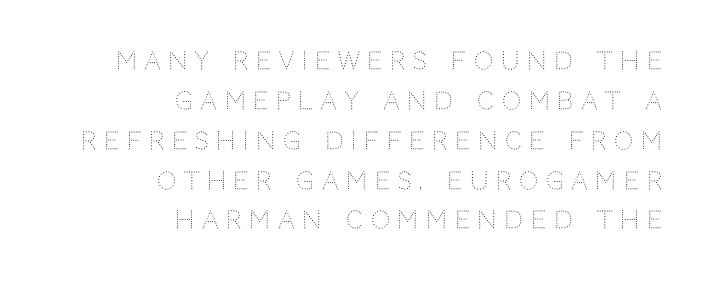
Q: Is the text bold? A: No.
Q: Is the text italic (slanted)? A: No, it is upright.
Q: Is the text underlined? A: No.
Q: How is the paragraph aligned? A: Right-aligned.
Q: Is the spacing between letters normal or unusually wide? A: Unusually wide.
Q: Is the spacing between lines tight, normal or loose? A: Normal.
